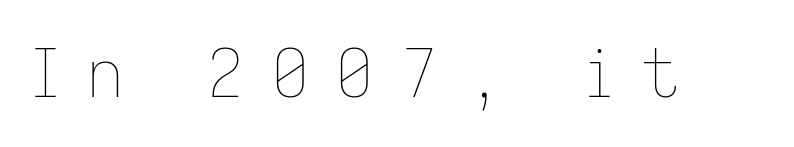
{"italic": "no", "bold": "no", "weight": "thin", "width": "normal", "stroke_contrast": "low", "x_height": "medium", "monospaced": "no", "underline": "no", "letter_spacing": "wide", "letter_spacing_em": 0.39, "glyph_px": 67}
